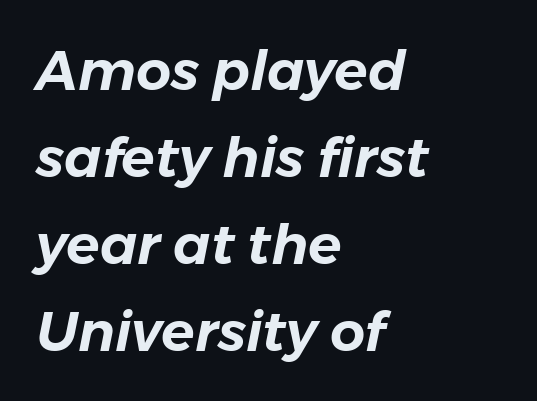
The image shows 55 px text type, italic (leaning right); set left-aligned, normal line spacing (1.58x), normal letter spacing, not underlined; low stroke contrast and a medium x-height.
